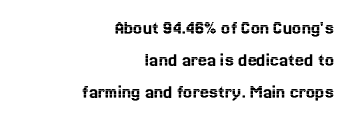
{"italic": "no", "underline": "no", "align": "right", "line_spacing": "normal", "line_spacing_ratio": 1.61, "letter_spacing": "normal", "letter_spacing_em": 0.0, "glyph_px": 20}
